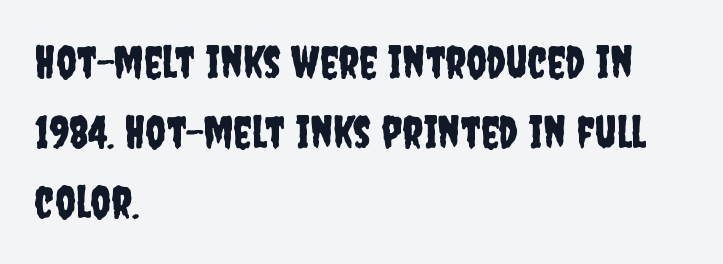
Each word holds together tightly as a unit, with standard inter-letter gaps. Note the varied advance widths — an 'i' is clearly narrower than an 'm'. The lines sit at an ordinary, default distance from one another. In terms of posture, this sample is upright. Does the type have serifs? No, each stem ends abruptly. The zone under the glyphs is completely vacant.
